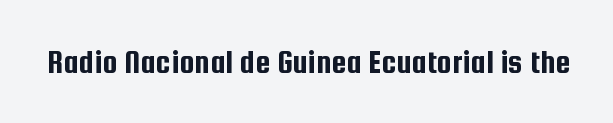
The image shows 34 px condensed sans-serif type, upright; set normal letter spacing, not underlined; low stroke contrast and a medium x-height.
